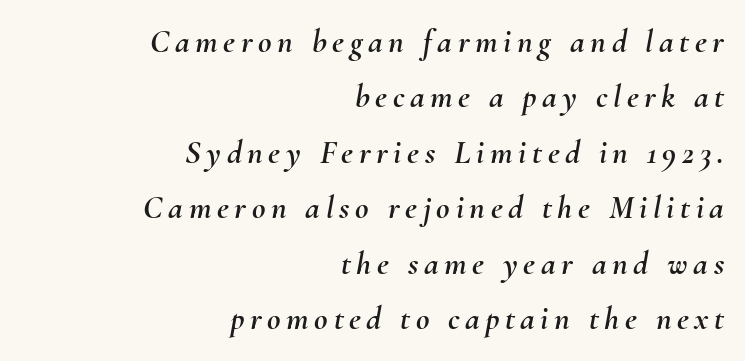
The image shows 33 px text type, italic (leaning right); set right-aligned, normal line spacing (1.68x), not underlined; medium stroke contrast and a small x-height.
